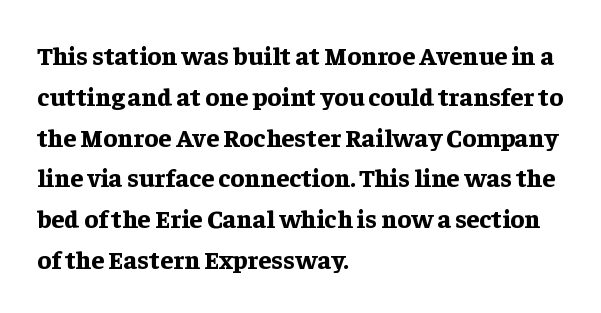
A dark, heavy texture on the line: the type is bold. Characters follow at the spacing the type designer built in. The designer left line spacing at the default. Unmarked baselines from the first word to the last. Posture: vertical.
